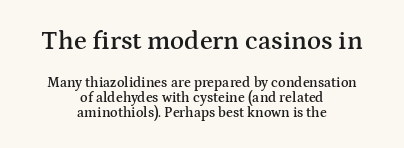
Q: Is the text bold? A: Semi-bold.
Q: Is the text italic (slanted)? A: No, it is upright.
Q: Is the text underlined? A: No.
Q: How is the paragraph aligned? A: Centered.
Q: Is the spacing between letters normal or unusually wide? A: Normal.
Q: Is the spacing between lines tight, normal or loose? A: Tight.
Q: Which block of text is set in a larger size, the first (top) or the second (bottom)? A: The first (top) one.
